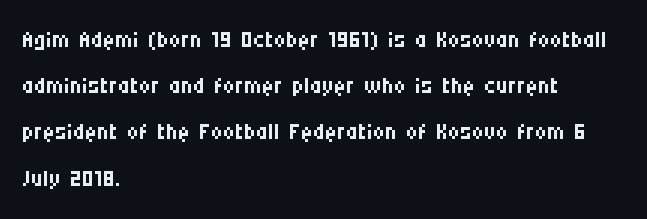
{"serif": "no", "italic": "no", "bold": "no", "weight": "regular", "width": "condensed", "stroke_contrast": "medium", "x_height": "large", "monospaced": "no", "underline": "no", "align": "left", "line_spacing": "normal", "line_spacing_ratio": 1.4, "letter_spacing": "normal", "letter_spacing_em": 0.0, "glyph_px": 33}
